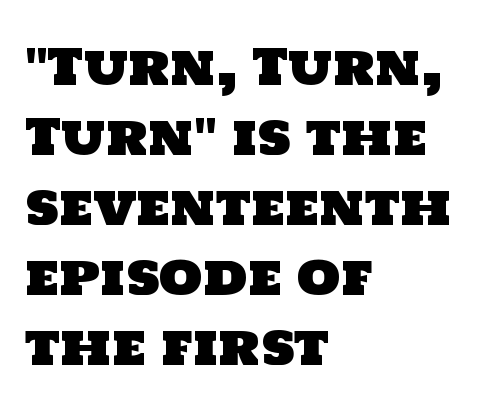
{"serif": "no", "width": "normal", "stroke_contrast": "low", "x_height": "large", "monospaced": "no", "underline": "no", "align": "left", "line_spacing": "normal", "line_spacing_ratio": 1.4, "letter_spacing": "normal", "letter_spacing_em": 0.0, "glyph_px": 50}
